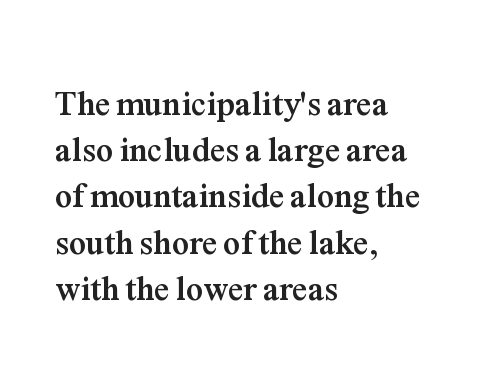
The image shows 34 px semibold serif type, upright; set left-aligned, normal line spacing (1.36x), normal letter spacing, not underlined; medium stroke contrast and a medium x-height.
